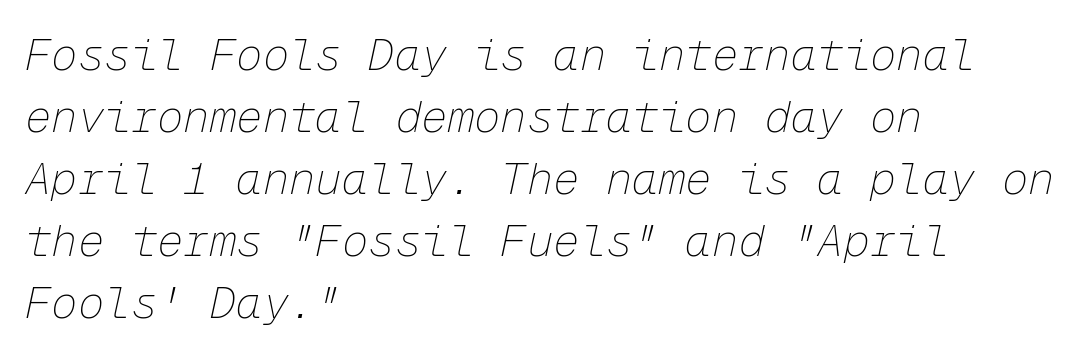
The image shows 44 px thin type, italic (leaning right), monospaced; set left-aligned, normal line spacing (1.41x), normal letter spacing, not underlined; low stroke contrast and a medium x-height.
